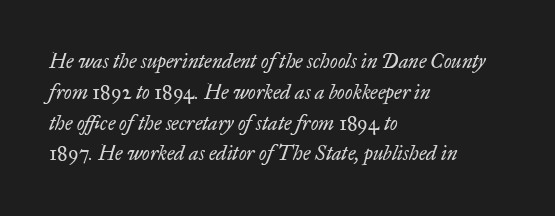
{"italic": "yes", "lean": "right", "slant_degrees": 17, "bold": "no", "underline": "no", "align": "left", "line_spacing": "normal", "line_spacing_ratio": 1.54, "letter_spacing": "normal", "letter_spacing_em": 0.0, "glyph_px": 20}
